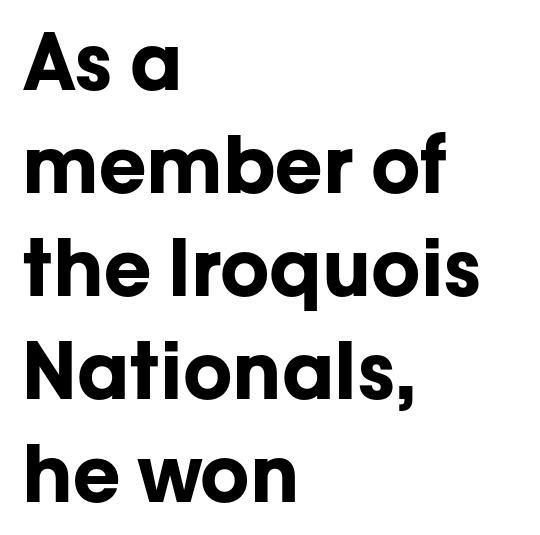
The image shows 78 px bold sans-serif type, upright; set left-aligned, normal line spacing (1.32x), normal letter spacing, not underlined; low stroke contrast and a medium x-height.
